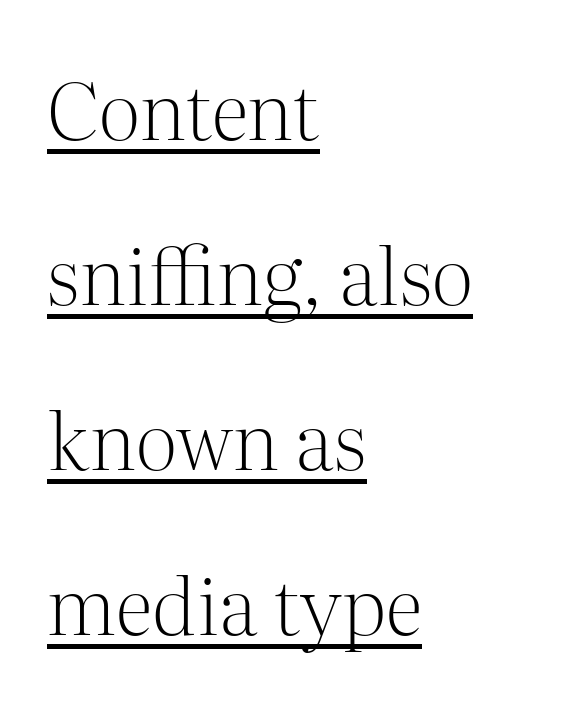
Q: Is the text bold? A: No.
Q: Is the text italic (slanted)? A: No, it is upright.
Q: Is the typeface a serif or a sans-serif typeface? A: Serif.
Q: Is the text underlined? A: Yes.
Q: How is the paragraph aligned? A: Left-aligned.
Q: Is the spacing between letters normal or unusually wide? A: Normal.
Q: Is the spacing between lines tight, normal or loose? A: Loose.
Q: Width (condensed, normal, or wide)? A: Normal.
Q: Stroke contrast? A: Medium.
Q: x-height? A: Medium.
Q: Monospaced? A: No.
